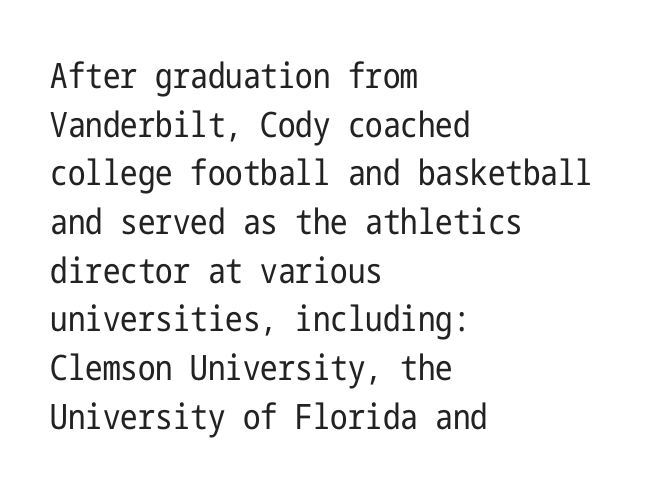
The image shows 35 px regular-weight, condensed sans-serif type, upright; set left-aligned, normal line spacing (1.39x), normal letter spacing, not underlined; low stroke contrast and a medium x-height.
